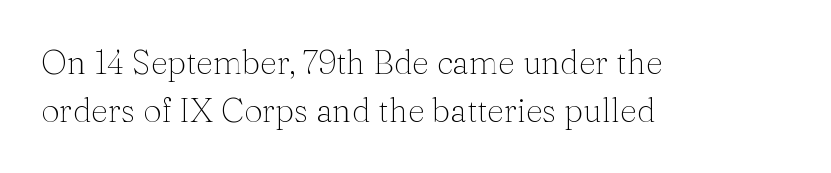
Q: Is the text bold? A: No.
Q: Is the text italic (slanted)? A: No, it is upright.
Q: Is the typeface a serif or a sans-serif typeface? A: Serif.
Q: Is the text underlined? A: No.
Q: How is the paragraph aligned? A: Left-aligned.
Q: Is the spacing between letters normal or unusually wide? A: Normal.
Q: Is the spacing between lines tight, normal or loose? A: Normal.
Q: Width (condensed, normal, or wide)? A: Normal.
Q: Stroke contrast? A: Medium.
Q: x-height? A: Medium.
Q: Monospaced? A: No.
